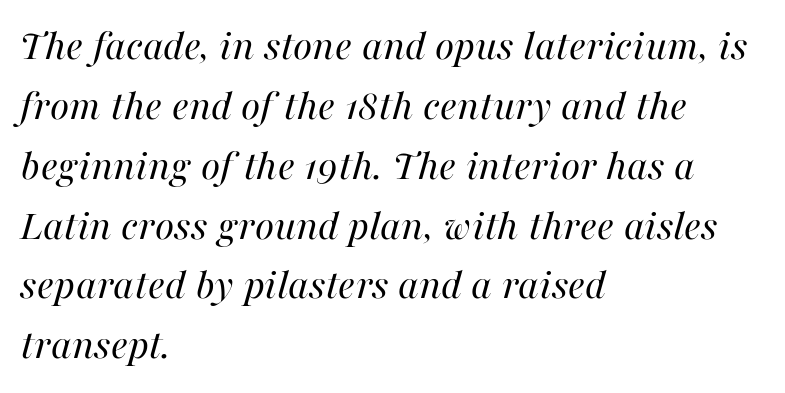
A typesetter would call this zero additional tracking. Style check: oblique. Compared with typical paragraphs, the rows here are spaced about the same. The baseline area is clear. This is not heavy type; no bold has been used.
